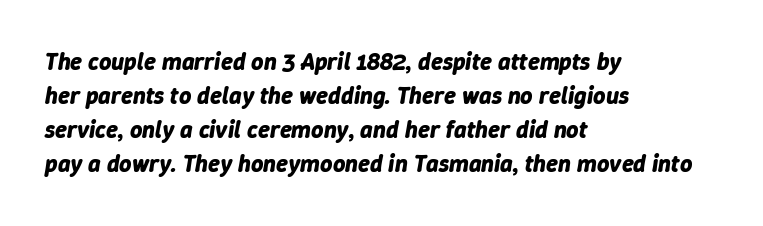
{"italic": "yes", "lean": "right", "slant_degrees": 9, "bold": "yes", "underline": "no", "align": "left", "line_spacing": "normal", "line_spacing_ratio": 1.42, "letter_spacing": "normal", "letter_spacing_em": 0.0, "glyph_px": 24}
